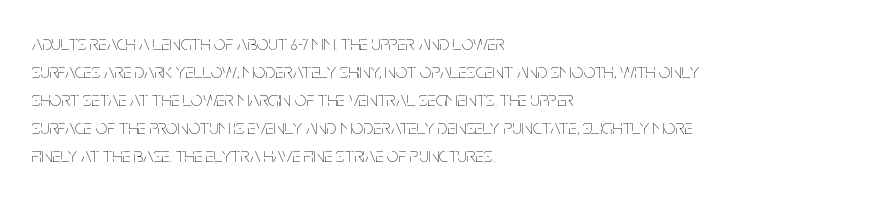
The image shows 21 px text type, upright; set left-aligned, normal line spacing (1.33x), normal letter spacing, not underlined.
